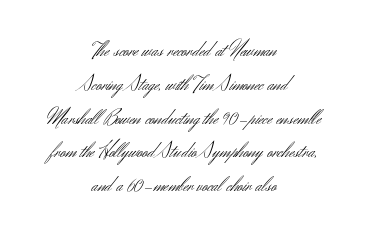
Q: Is the text bold? A: No.
Q: Is the text italic (slanted)? A: Yes.
Q: Is the text underlined? A: No.
Q: How is the paragraph aligned? A: Centered.
Q: Is the spacing between letters normal or unusually wide? A: Normal.
Q: Is the spacing between lines tight, normal or loose? A: Normal.
